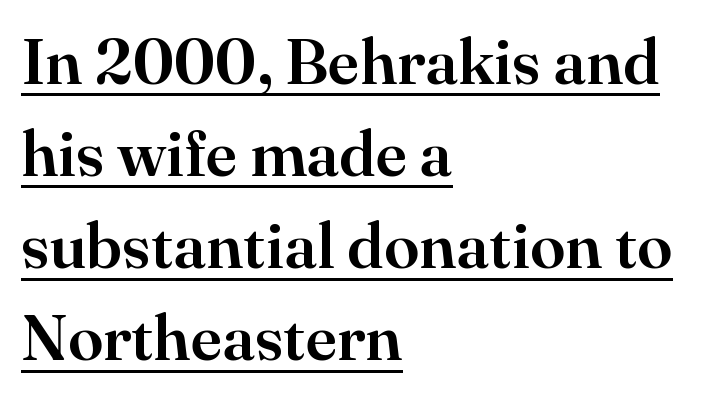
Q: Is the text italic (slanted)? A: No, it is upright.
Q: Is the typeface a serif or a sans-serif typeface? A: Serif.
Q: Is the text underlined? A: Yes.
Q: How is the paragraph aligned? A: Left-aligned.
Q: Is the spacing between letters normal or unusually wide? A: Normal.
Q: Is the spacing between lines tight, normal or loose? A: Normal.
Q: Width (condensed, normal, or wide)? A: Normal.
Q: Stroke contrast? A: High.
Q: x-height? A: Small.
Q: Monospaced? A: No.
